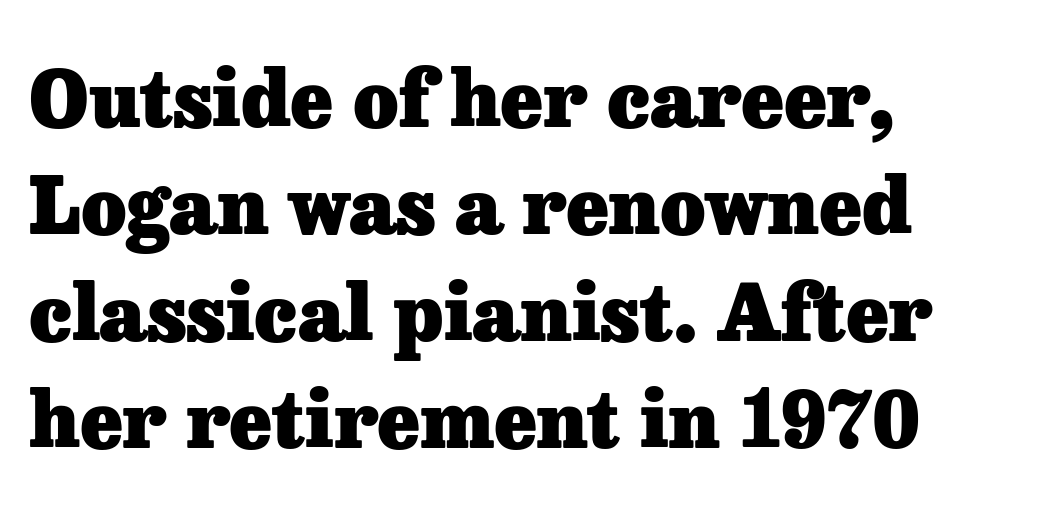
The typography opts for an upright posture over an oblique one. Reading down the column, the eye jumps a familiar distance to each next line. The passage shown is emphatically bold. A typesetter would call this proportional, since set widths differ per character.
